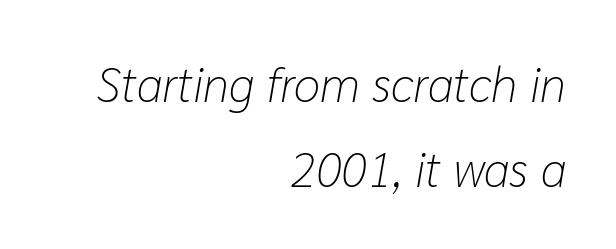
Q: Is the text bold? A: No.
Q: Is the text italic (slanted)? A: Yes, it leans right by about 10 degrees.
Q: Is the text underlined? A: No.
Q: How is the paragraph aligned? A: Right-aligned.
Q: Is the spacing between letters normal or unusually wide? A: Normal.
Q: Width (condensed, normal, or wide)? A: Normal.
Q: Stroke contrast? A: Low.
Q: x-height? A: Medium.
Q: Monospaced? A: No.
